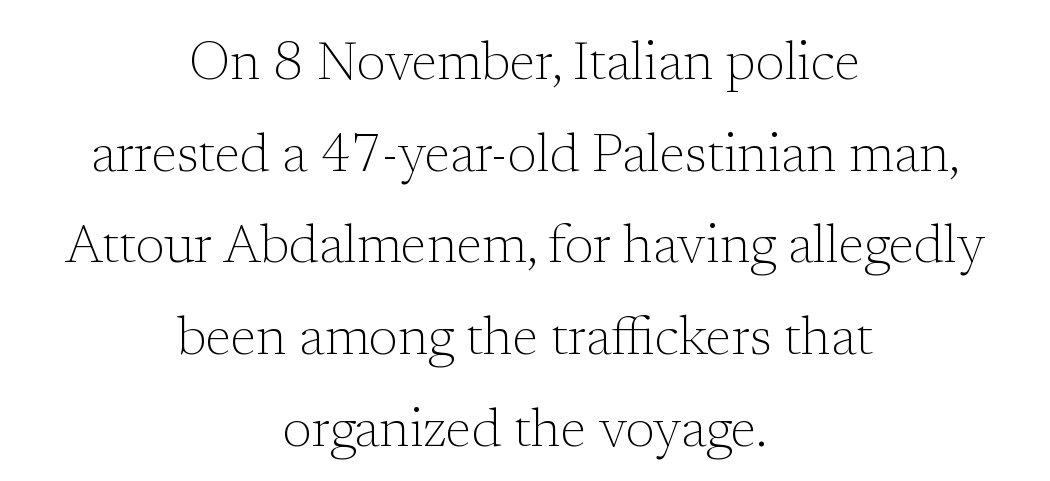
{"serif": "yes", "italic": "no", "bold": "no", "weight": "light", "width": "normal", "stroke_contrast": "low", "x_height": "medium", "monospaced": "no", "underline": "no", "align": "center", "line_spacing_ratio": 1.73, "letter_spacing": "normal", "letter_spacing_em": 0.0, "glyph_px": 53}
